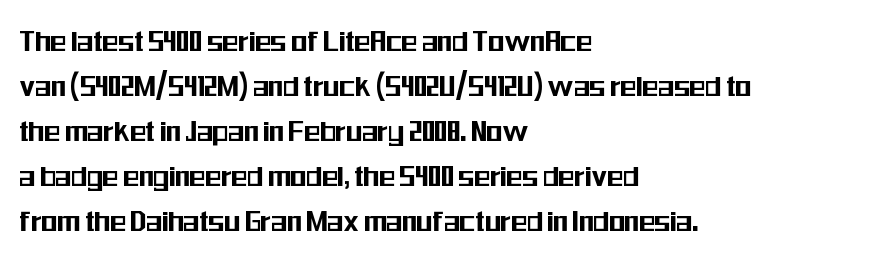
{"serif": "no", "italic": "no", "width": "condensed", "stroke_contrast": "medium", "x_height": "medium", "monospaced": "no", "underline": "no", "align": "left", "line_spacing": "normal", "line_spacing_ratio": 1.36, "letter_spacing": "normal", "letter_spacing_em": 0.0, "glyph_px": 33}
